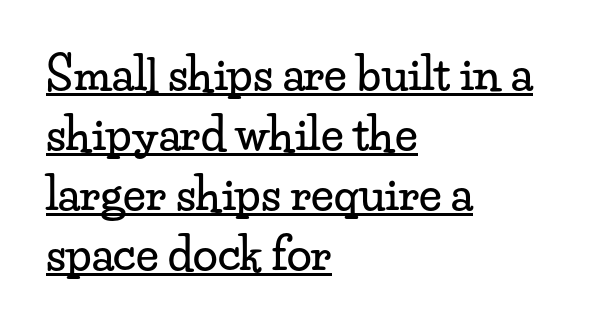
{"serif": "yes", "italic": "no", "width": "wide", "stroke_contrast": "low", "x_height": "small", "monospaced": "no", "underline": "yes", "align": "left", "line_spacing": "normal", "line_spacing_ratio": 1.33, "letter_spacing": "normal", "letter_spacing_em": 0.0, "glyph_px": 45}
